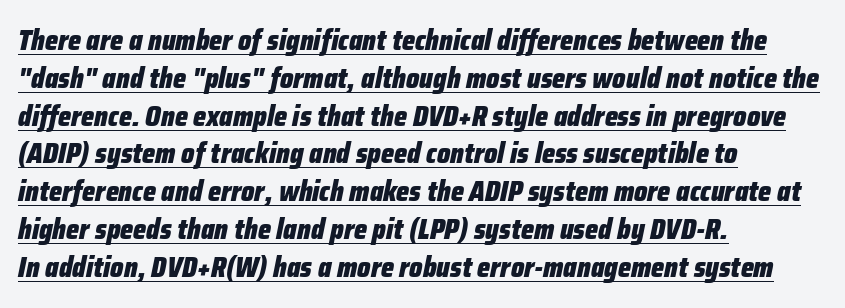
The image shows 28 px heavy, condensed type, italic (leaning right); set left-aligned, normal line spacing (1.35x), normal letter spacing, underlined; low stroke contrast and a medium x-height.
